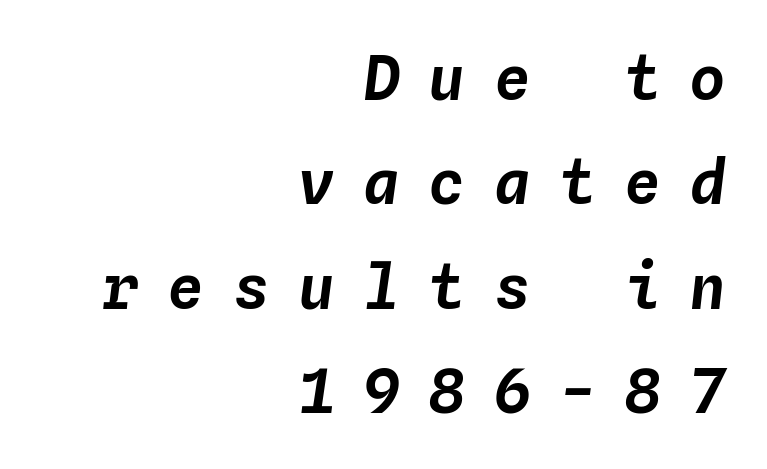
The text block is weighted toward the right margin, trailing off unevenly leftward. Here the designer chose a console-style face with uniform glyph widths. Rule under the text: the space is simply empty. Style check: oblique. This sample uses expanded letter spacing, leaving extra air between glyphs.
